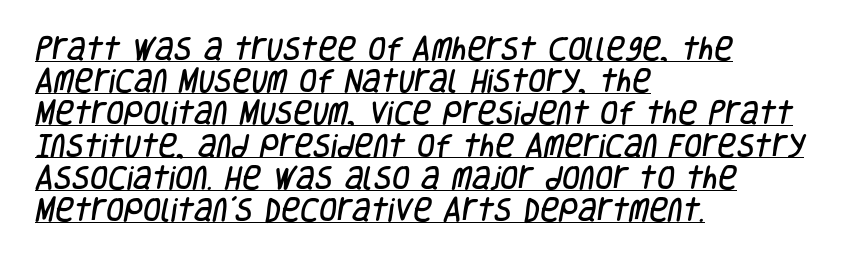
The image shows 26 px text type; set left-aligned, line spacing 1.24x, normal letter spacing, underlined.
